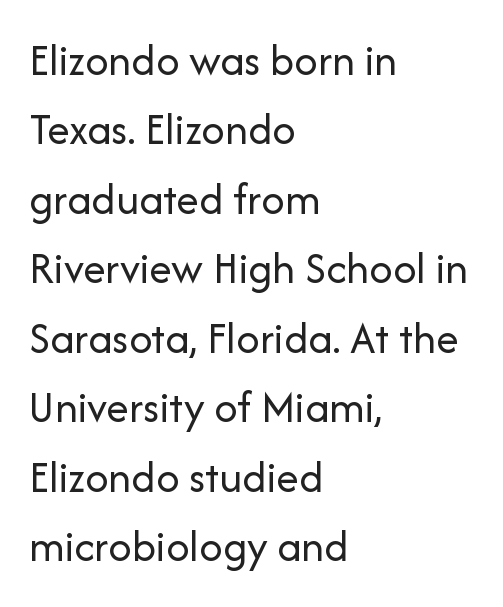
The image shows 46 px regular-weight sans-serif type, upright; set left-aligned, normal line spacing (1.51x), normal letter spacing, not underlined; low stroke contrast and a medium x-height.
